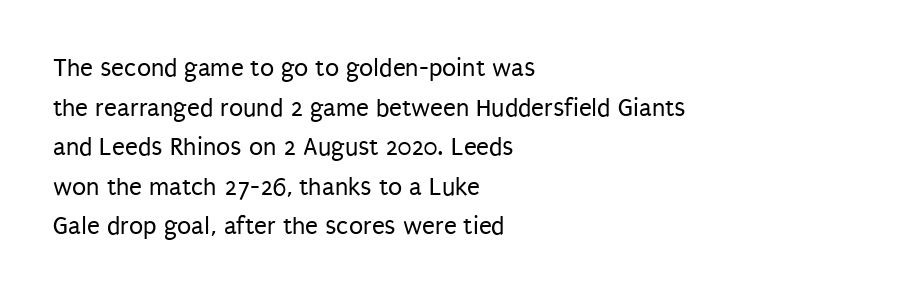
{"italic": "no", "bold": "no", "underline": "no", "align": "left", "line_spacing": "normal", "line_spacing_ratio": 1.52, "letter_spacing": "normal", "letter_spacing_em": 0.0, "glyph_px": 26}
